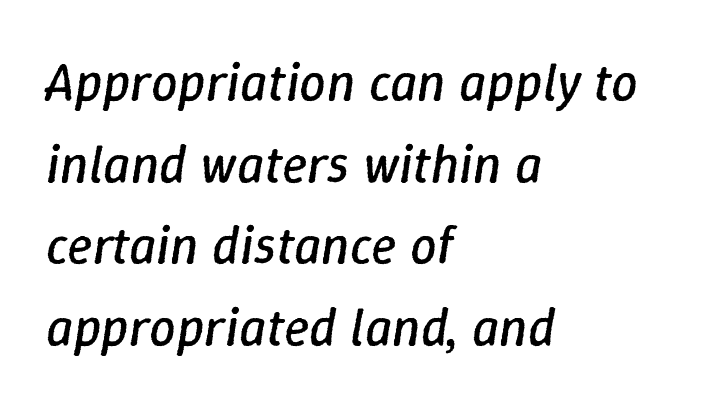
Leftover space on each line is placed entirely after the last word. Baseline-to-baseline distance is the conventional proportion of letter height. The glyphs are unaccompanied by any horizontal stroke below them. You can tell it's italic because the verticals aren't actually vertical.
